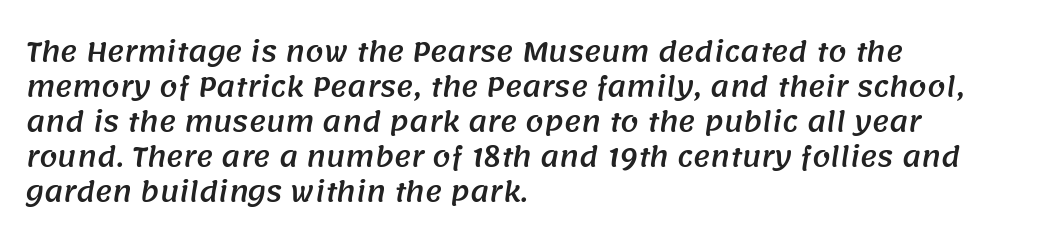
{"underline": "no", "align": "left", "line_spacing": "normal", "line_spacing_ratio": 1.35, "letter_spacing": "normal", "letter_spacing_em": 0.0, "glyph_px": 26}
